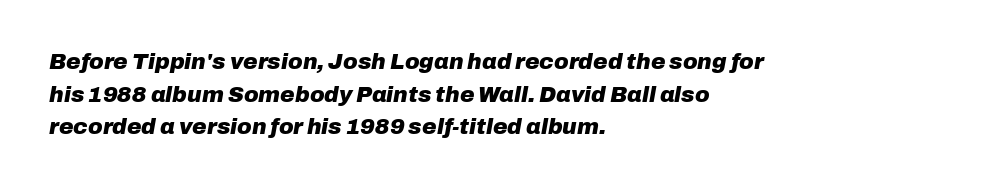
The image shows 22 px bold type, italic (leaning right); set left-aligned, normal line spacing (1.48x), normal letter spacing, not underlined.
